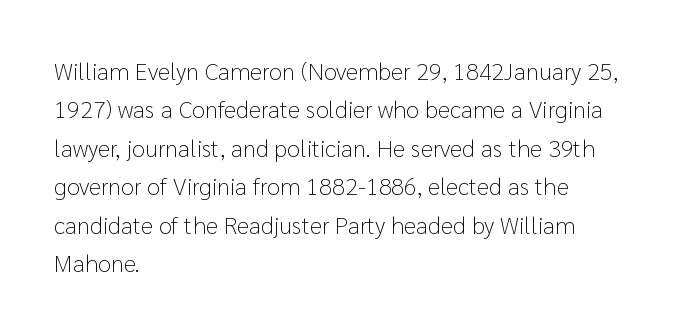
Q: Is the text bold? A: No.
Q: Is the text italic (slanted)? A: No, it is upright.
Q: Is the text underlined? A: No.
Q: How is the paragraph aligned? A: Left-aligned.
Q: Is the spacing between letters normal or unusually wide? A: Normal.
Q: Is the spacing between lines tight, normal or loose? A: Normal.
